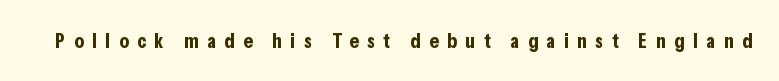
How are the letters spaced? Widely, with obvious added tracking. The glyphs are unaccompanied by any horizontal stroke below them. In terms of weight, the rendering is a true, heavy bold. In terms of posture, this sample is upright.
